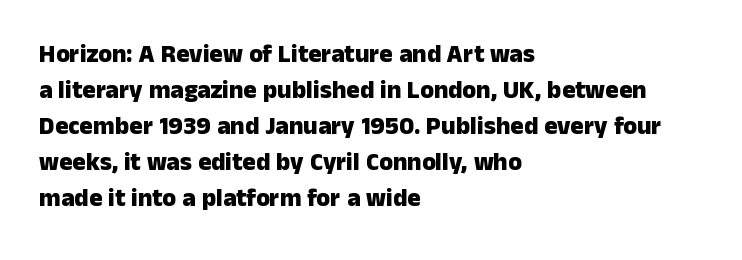
Q: Is the text bold? A: Yes.
Q: Is the text italic (slanted)? A: No, it is upright.
Q: Is the text underlined? A: No.
Q: How is the paragraph aligned? A: Left-aligned.
Q: Is the spacing between letters normal or unusually wide? A: Normal.
Q: Is the spacing between lines tight, normal or loose? A: Normal.
